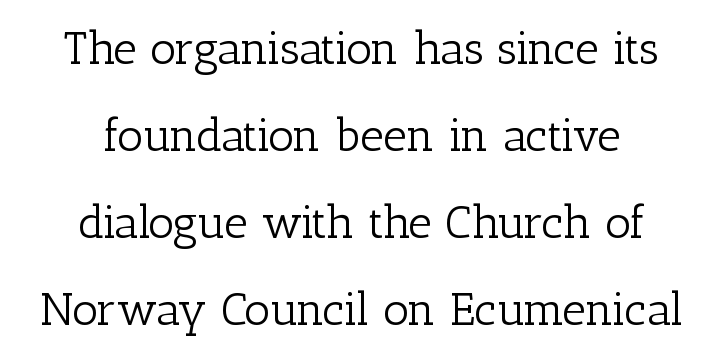
The image shows 46 px light serif type, upright; set centered, line spacing 1.89x, normal letter spacing, not underlined; low stroke contrast and a medium x-height.
